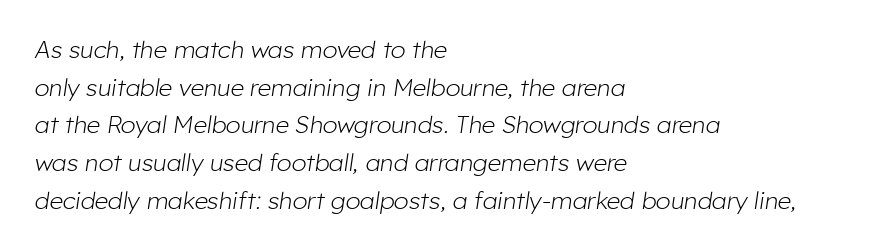
{"italic": "yes", "lean": "right", "slant_degrees": 8, "bold": "no", "underline": "no", "align": "left", "line_spacing": "normal", "line_spacing_ratio": 1.57, "letter_spacing": "normal", "letter_spacing_em": 0.0, "glyph_px": 24}
